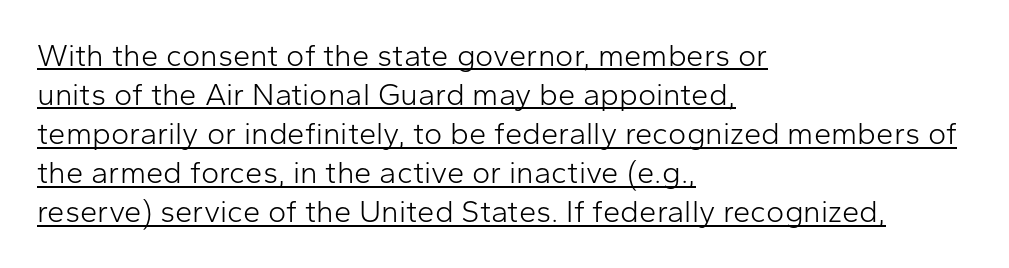
{"serif": "no", "italic": "no", "bold": "no", "weight": "light", "width": "normal", "stroke_contrast": "low", "x_height": "medium", "monospaced": "no", "underline": "yes", "align": "left", "line_spacing": "normal", "line_spacing_ratio": 1.26, "letter_spacing": "normal", "letter_spacing_em": 0.0, "glyph_px": 31}
